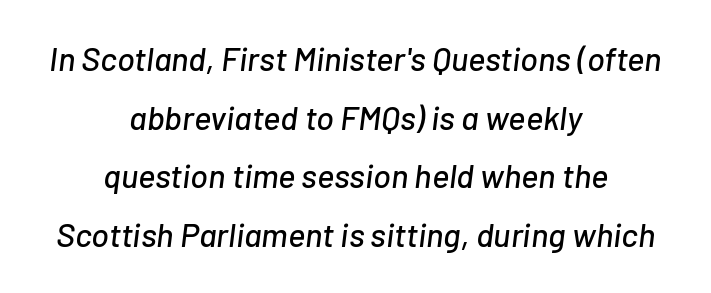
{"italic": "yes", "lean": "right", "slant_degrees": 7, "width": "normal", "stroke_contrast": "low", "x_height": "medium", "monospaced": "no", "underline": "no", "align": "center", "line_spacing_ratio": 1.78, "letter_spacing": "normal", "letter_spacing_em": 0.0, "glyph_px": 33}
